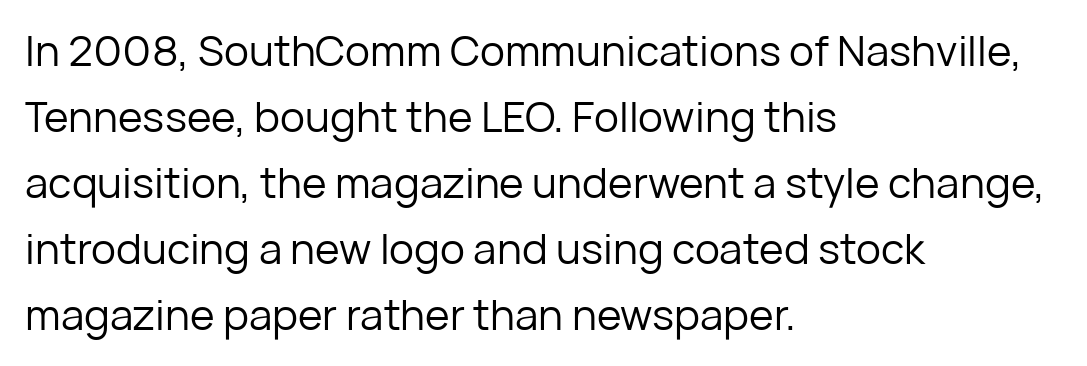
Q: Is the text bold? A: No.
Q: Is the text italic (slanted)? A: No, it is upright.
Q: Is the typeface a serif or a sans-serif typeface? A: Sans-serif.
Q: Is the text underlined? A: No.
Q: How is the paragraph aligned? A: Left-aligned.
Q: Is the spacing between letters normal or unusually wide? A: Normal.
Q: Is the spacing between lines tight, normal or loose? A: Normal.
Q: Width (condensed, normal, or wide)? A: Normal.
Q: Stroke contrast? A: Low.
Q: x-height? A: Medium.
Q: Monospaced? A: No.
